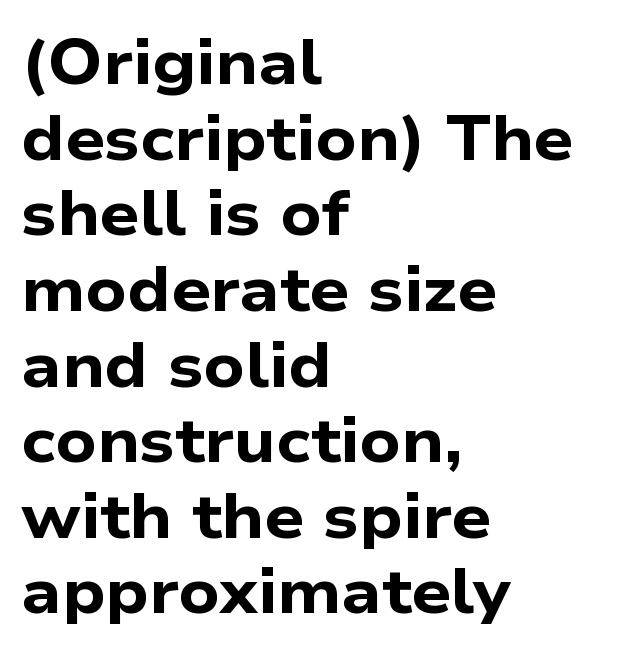
Q: Is the text bold? A: Yes.
Q: Is the typeface a serif or a sans-serif typeface? A: Sans-serif.
Q: Is the text underlined? A: No.
Q: How is the paragraph aligned? A: Left-aligned.
Q: Is the spacing between letters normal or unusually wide? A: Normal.
Q: Width (condensed, normal, or wide)? A: Wide.
Q: Stroke contrast? A: Low.
Q: x-height? A: Medium.
Q: Monospaced? A: No.
